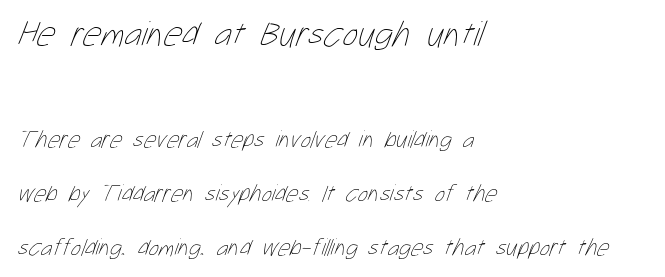
Q: Is the text bold? A: No.
Q: Is the text underlined? A: No.
Q: How is the paragraph aligned? A: Left-aligned.
Q: Is the spacing between letters normal or unusually wide? A: Normal.
Q: Is the spacing between lines tight, normal or loose? A: Loose.
Q: Which block of text is set in a larger size, the first (top) or the second (bottom)? A: The first (top) one.
Q: Width (condensed, normal, or wide)? A: Condensed.
Q: Stroke contrast? A: Low.
Q: x-height? A: Medium.
Q: Monospaced? A: No.
